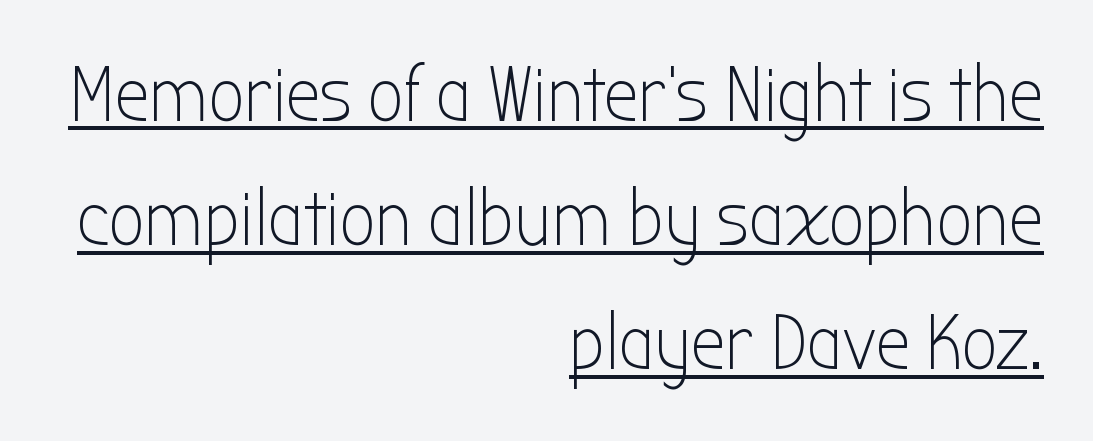
Q: Is the text bold? A: No.
Q: Is the text italic (slanted)? A: No, it is upright.
Q: Is the typeface a serif or a sans-serif typeface? A: Sans-serif.
Q: Is the text underlined? A: Yes.
Q: How is the paragraph aligned? A: Right-aligned.
Q: Is the spacing between letters normal or unusually wide? A: Normal.
Q: Is the spacing between lines tight, normal or loose? A: Normal.
Q: Width (condensed, normal, or wide)? A: Condensed.
Q: Stroke contrast? A: Low.
Q: x-height? A: Medium.
Q: Monospaced? A: No.
